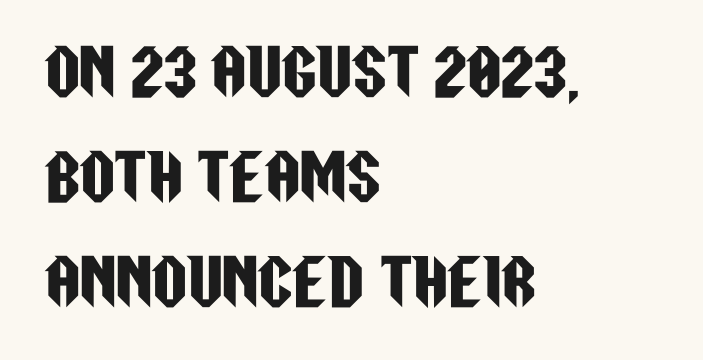
Underlining? Definitely not there. Teacher's note: observe the even left margin — that is flush-left alignment. Serifs: no, the terminals of the letterforms are clean. Do the characters align in a grid? No, the font is proportional. The lettering stays uniformly vertical, giving the passage a roman look.
